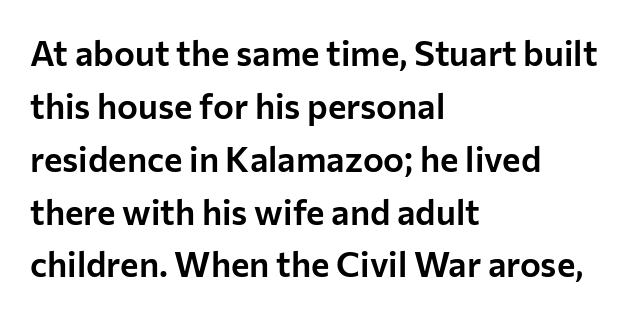
The image shows 35 px sans-serif type, upright; set left-aligned, normal line spacing (1.51x), normal letter spacing, not underlined; low stroke contrast and a medium x-height.
